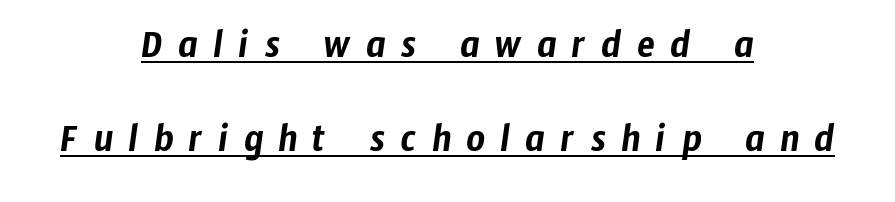
In terms of letterform style, serifs are entirely absent. Teacher's note: observe the equal gaps on both sides — that is centered alignment. Descenders here cross a horizontal rule under the line. There is plenty of visible air inserted between adjacent glyphs. A typesetter would call this leading open, well beyond the default.
